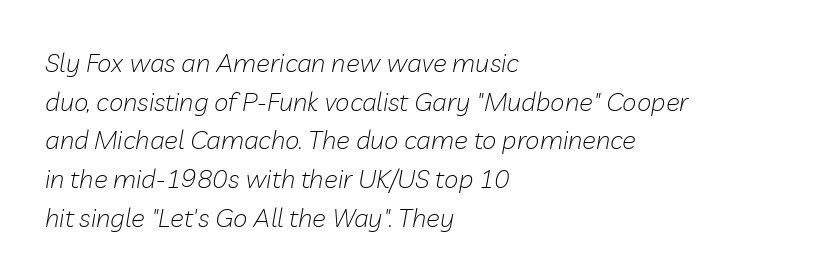
If you drew a line through each stem, it would be angled. How are the letters spaced? Ordinarily, with no added tracking. The rendering uses a moderate line-height, typical for paragraphs. The baseline area is clear. Is the stroke heavy? The answer is a plain regular-or-lighter. The setting favours the left margin, as ordinary paragraphs usually do.
